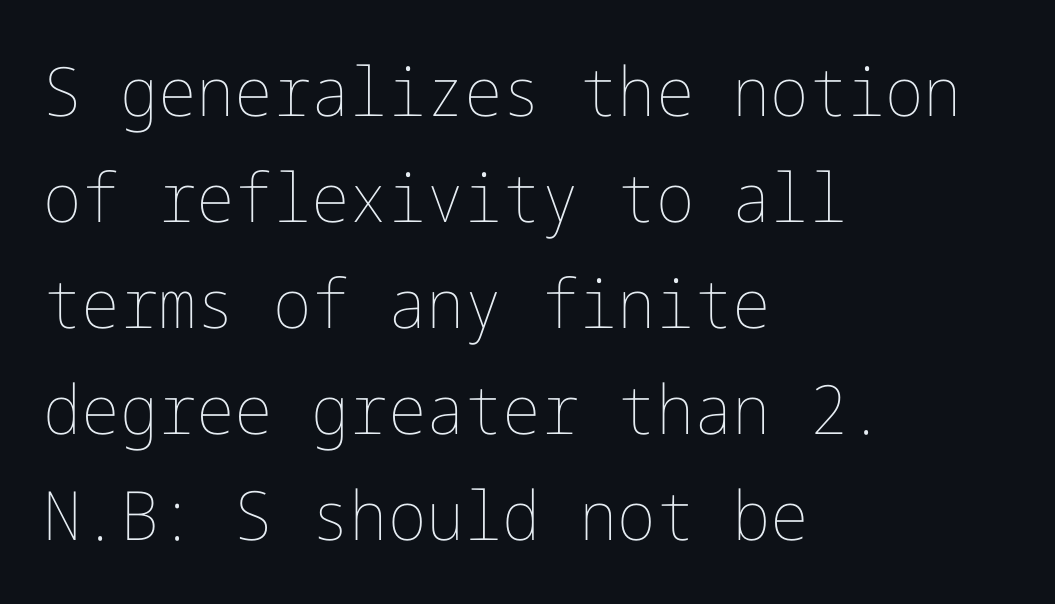
Q: Is the text bold? A: No.
Q: Is the text italic (slanted)? A: No, it is upright.
Q: Is the text underlined? A: No.
Q: How is the paragraph aligned? A: Left-aligned.
Q: Is the spacing between letters normal or unusually wide? A: Normal.
Q: Is the spacing between lines tight, normal or loose? A: Normal.
Q: Width (condensed, normal, or wide)? A: Normal.
Q: Stroke contrast? A: Low.
Q: x-height? A: Medium.
